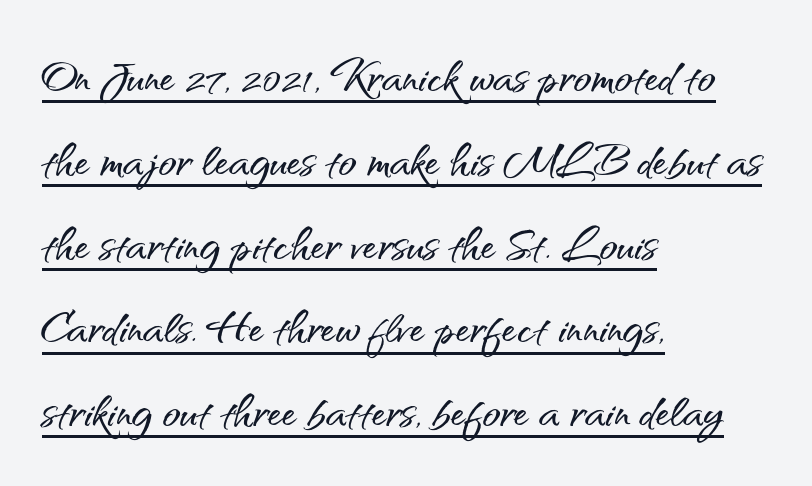
{"serif": "no", "width": "normal", "stroke_contrast": "medium", "x_height": "small", "monospaced": "no", "underline": "yes", "align": "left", "line_spacing": "normal", "line_spacing_ratio": 1.42, "letter_spacing": "normal", "letter_spacing_em": 0.0, "glyph_px": 59}
